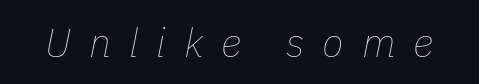
Here the glyphs are tracked loosely, breaking word shapes into spaced letters. Lines of text with bare space underneath. Weight: not bold — regular or lighter. If you drew a line through each stem, it would be angled. Proportional: the letters do not fall into vertical columns.
